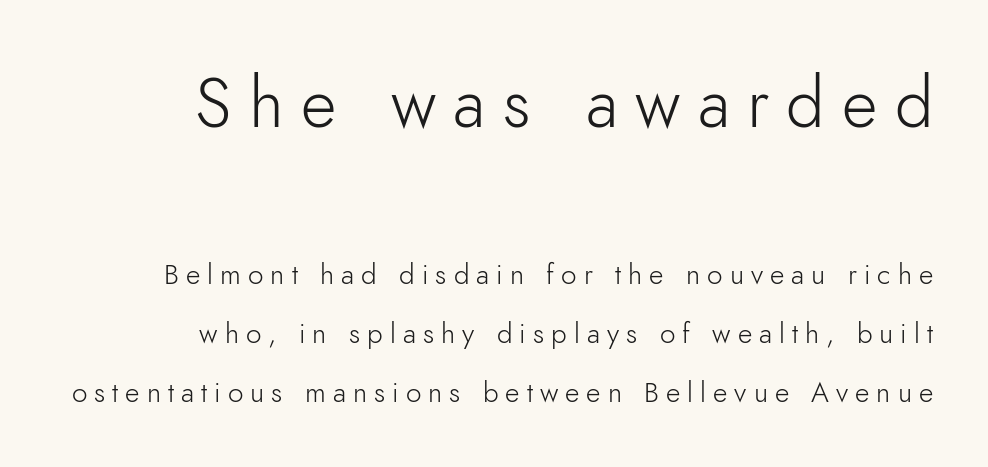
Q: Is the text bold? A: No.
Q: Is the text italic (slanted)? A: No, it is upright.
Q: Is the typeface a serif or a sans-serif typeface? A: Sans-serif.
Q: Is the text underlined? A: No.
Q: How is the paragraph aligned? A: Right-aligned.
Q: Is the spacing between letters normal or unusually wide? A: Unusually wide.
Q: Is the spacing between lines tight, normal or loose? A: Loose.
Q: Which block of text is set in a larger size, the first (top) or the second (bottom)? A: The first (top) one.
Q: Width (condensed, normal, or wide)? A: Normal.
Q: Stroke contrast? A: Low.
Q: x-height? A: Small.
Q: Monospaced? A: No.
